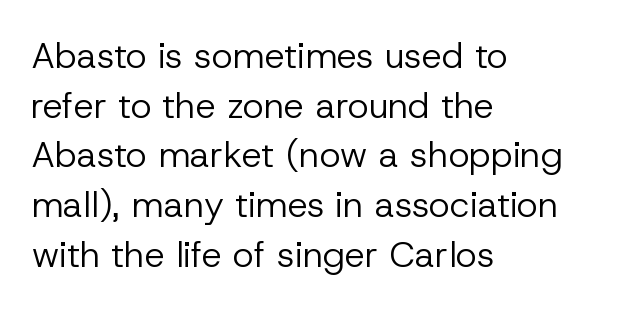
{"serif": "no", "italic": "no", "bold": "no", "weight": "regular", "width": "normal", "stroke_contrast": "low", "x_height": "medium", "monospaced": "no", "underline": "no", "align": "left", "line_spacing": "normal", "line_spacing_ratio": 1.38, "letter_spacing": "normal", "letter_spacing_em": 0.0, "glyph_px": 36}
